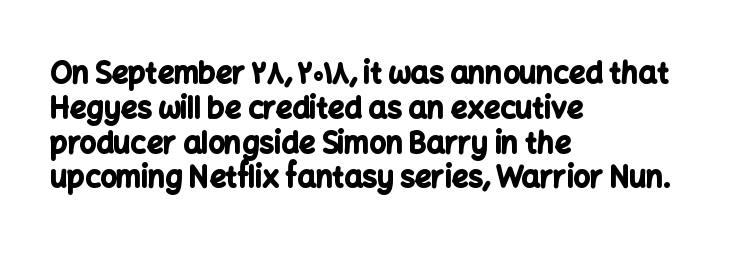
The image shows 29 px bold sans-serif type, upright; set left-aligned, line spacing 1.2x, normal letter spacing, not underlined; low stroke contrast and a medium x-height.
